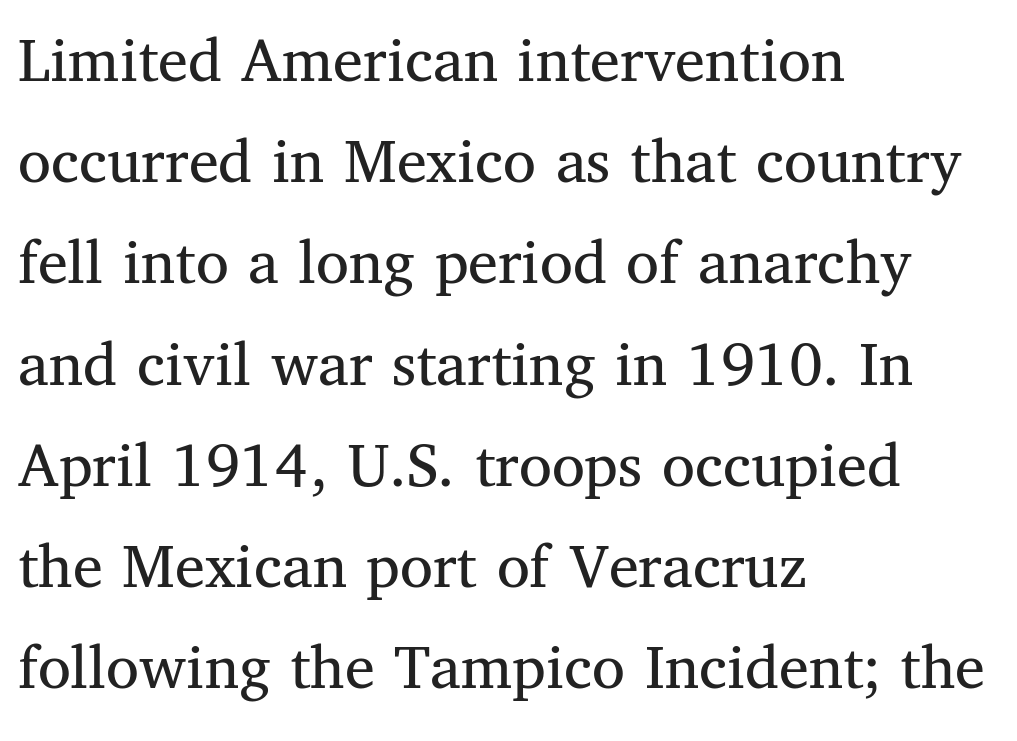
The image shows 67 px regular-weight serif type, upright; set left-aligned, normal line spacing (1.51x), normal letter spacing, not underlined; medium stroke contrast and a medium x-height.
